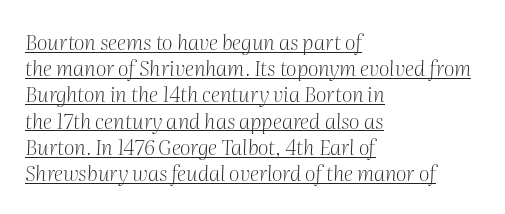
Q: Is the text bold? A: No.
Q: Is the text italic (slanted)? A: Yes, it leans right by about 2 degrees.
Q: Is the text underlined? A: Yes.
Q: How is the paragraph aligned? A: Left-aligned.
Q: Is the spacing between letters normal or unusually wide? A: Normal.
Q: Is the spacing between lines tight, normal or loose? A: Normal.
